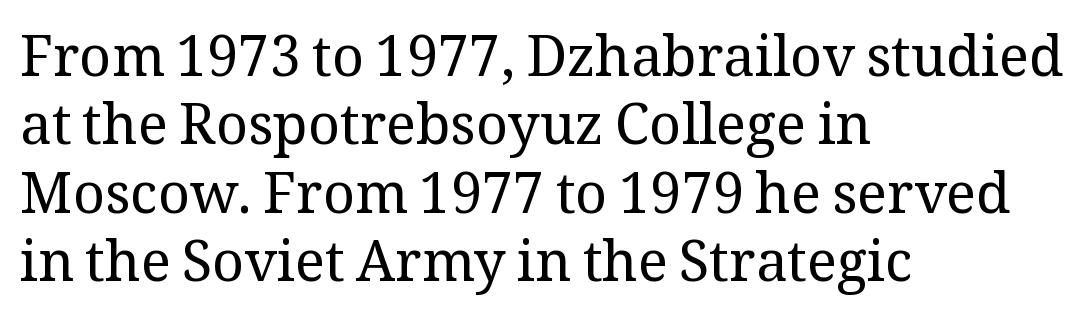
{"serif": "yes", "italic": "no", "bold": "no", "weight": "regular", "width": "normal", "stroke_contrast": "medium", "x_height": "medium", "monospaced": "no", "underline": "no", "align": "left", "line_spacing_ratio": 1.22, "letter_spacing": "normal", "letter_spacing_em": 0.0, "glyph_px": 56}
